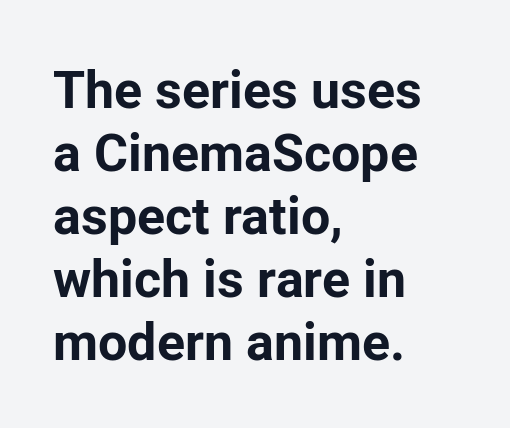
All the whitespace from short lines collects on the right. Heavy-handed strokes throughout: this text is bold. Does the lettering tilt? It doesn't — this is upright. The face used here is a sans, in the tradition of grotesques and geometrics. The face used here is proportionally spaced, like ordinary book or web type. Tracking here is standard; glyphs follow each other at the usual distance.
